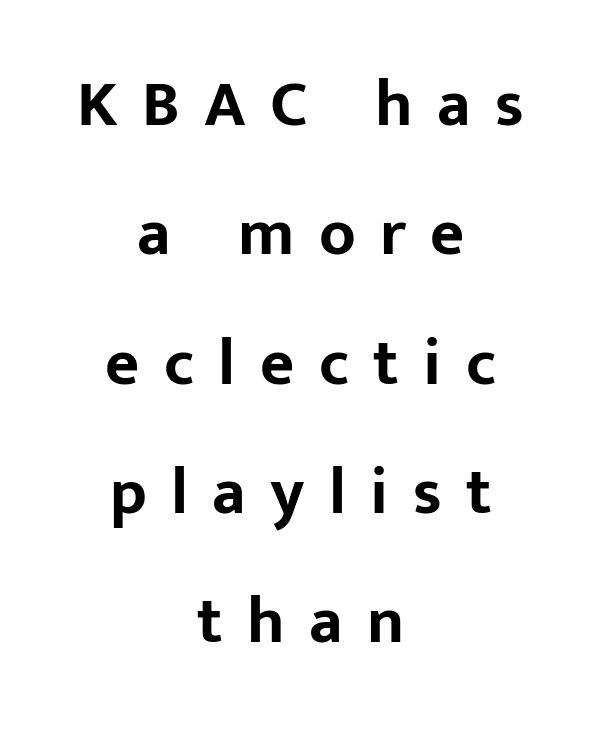
{"serif": "no", "italic": "no", "bold": "yes", "weight": "bold", "width": "normal", "stroke_contrast": "low", "x_height": "medium", "monospaced": "no", "underline": "no", "align": "center", "line_spacing": "loose", "line_spacing_ratio": 1.96, "letter_spacing": "wide", "letter_spacing_em": 0.37, "glyph_px": 66}
